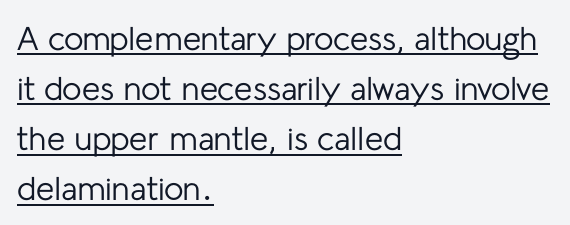
{"serif": "no", "italic": "no", "bold": "no", "weight": "regular", "width": "normal", "stroke_contrast": "low", "x_height": "medium", "monospaced": "no", "underline": "yes", "align": "left", "line_spacing": "normal", "line_spacing_ratio": 1.52, "letter_spacing": "normal", "letter_spacing_em": 0.0, "glyph_px": 33}
